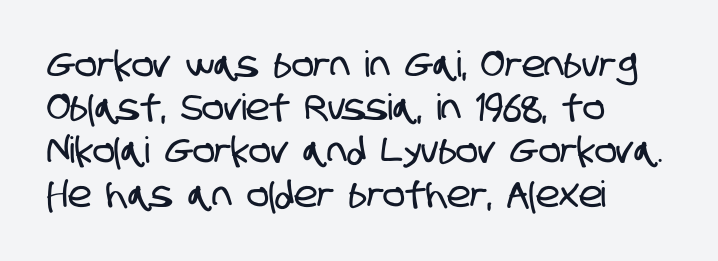
The paragraph has a hard left edge and a soft right edge. No extra tracking has been applied to these lines. Think of a printed novel: that variable character pitch is what you see here. These lines are composed in type without serifs. The string is rendered with underlining switched off.
